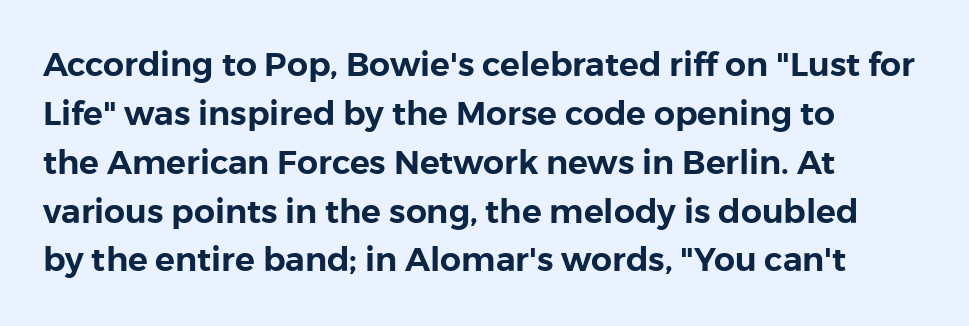
The image shows 33 px sans-serif type, upright; set left-aligned, normal line spacing (1.48x), normal letter spacing, not underlined; low stroke contrast and a medium x-height.
